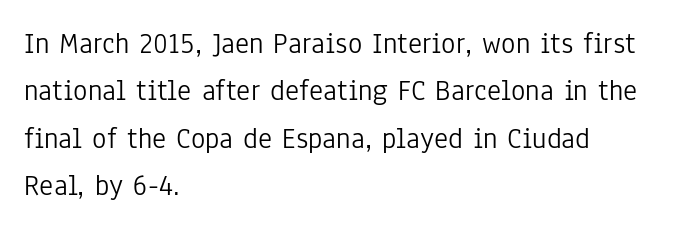
{"serif": "no", "italic": "no", "bold": "no", "weight": "light", "width": "condensed", "stroke_contrast": "low", "x_height": "medium", "monospaced": "no", "underline": "no", "align": "left", "line_spacing": "normal", "line_spacing_ratio": 1.58, "letter_spacing": "normal", "letter_spacing_em": 0.0, "glyph_px": 30}
